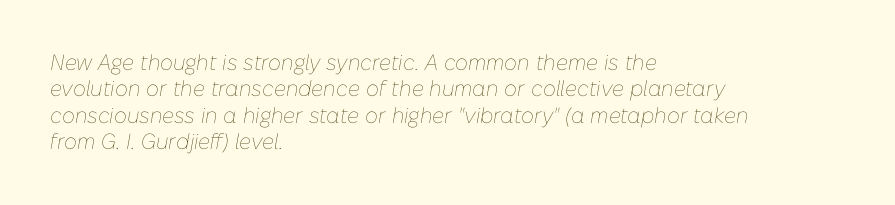
{"italic": "yes", "lean": "right", "slant_degrees": 10, "bold": "no", "underline": "no", "align": "left", "line_spacing_ratio": 1.2, "letter_spacing": "normal", "letter_spacing_em": 0.0, "glyph_px": 22}
